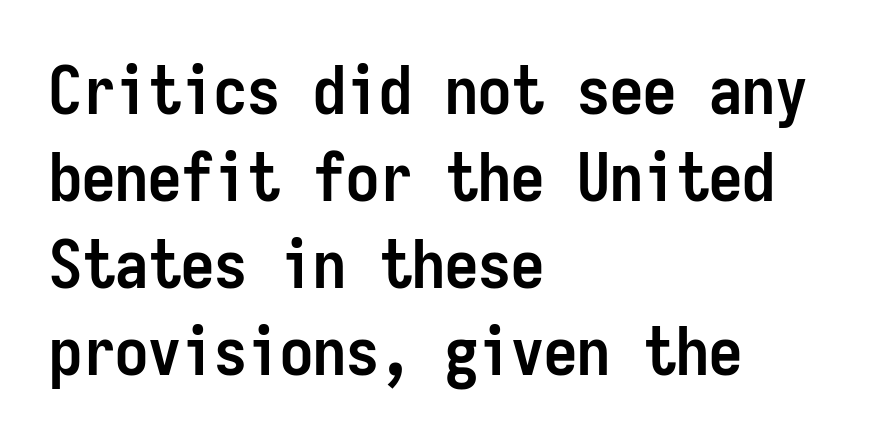
The glyphs in this specimen are sans serif. The type is set solid horizontally, with unmodified tracking. Monospaced: the letters line up in strict vertical columns. Strong, thick strokes mark this as bold type. These lines are set flush left with a ragged right edge. Only glyphs here, with clear space below each row.
